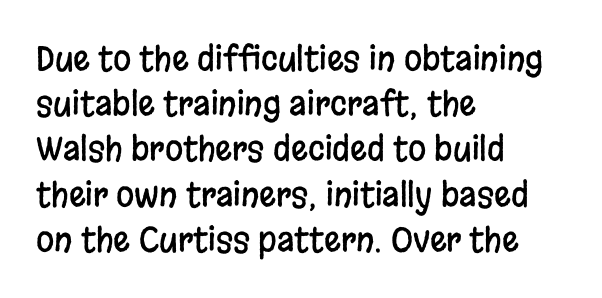
These lines are rendered in a variable-pitch font. Just letters on the line, the space beneath them empty. A typesetter would label this face a sans. Normally led — the rows are evenly, conventionally spaced. In terms of posture, this sample is upright.
